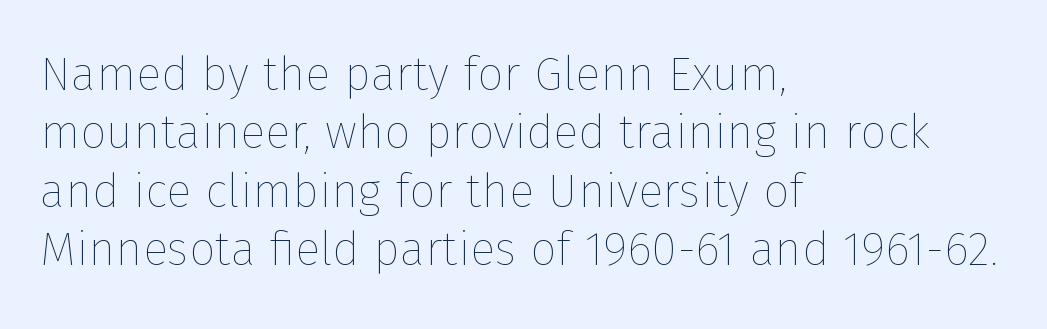
The image shows 47 px thin type, upright; set left-aligned, line spacing 1.24x, normal letter spacing, not underlined; low stroke contrast and a medium x-height.
